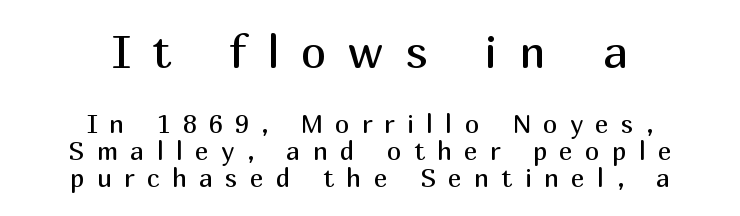
{"serif": "no", "italic": "no", "bold": "no", "weight": "regular", "width": "normal", "stroke_contrast": "medium", "x_height": "medium", "monospaced": "no", "underline": "no", "align": "center", "line_spacing": "tight", "line_spacing_ratio": 1.03, "letter_spacing": "wide", "letter_spacing_em": 0.47, "larger_block": "first", "size_ratio": 1.77, "glyph_px": 46}
